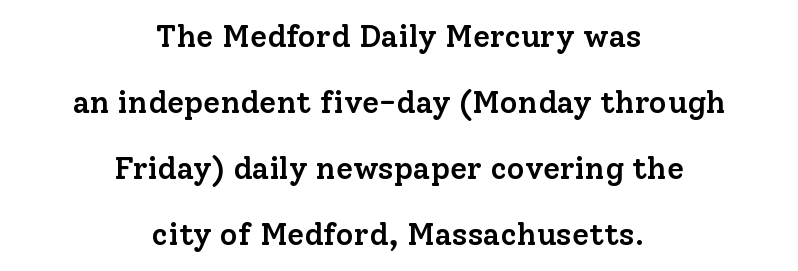
Q: Is the text bold? A: Semi-bold.
Q: Is the text italic (slanted)? A: No, it is upright.
Q: Is the typeface a serif or a sans-serif typeface? A: Serif.
Q: Is the text underlined? A: No.
Q: How is the paragraph aligned? A: Centered.
Q: Is the spacing between letters normal or unusually wide? A: Normal.
Q: Is the spacing between lines tight, normal or loose? A: Loose.
Q: Width (condensed, normal, or wide)? A: Normal.
Q: Stroke contrast? A: Low.
Q: x-height? A: Medium.
Q: Monospaced? A: No.
